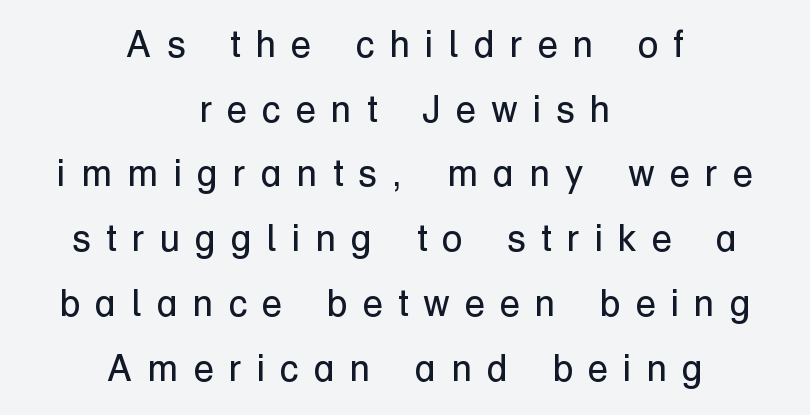
In terms of letterform style, serifs are entirely absent. The typography opts for an upright posture over an oblique one. The weight tops out at a normal text grade. Line starts and ends both wander, symmetrically. Has an underline been added? It has not. Each letter keeps its own natural width here, so spacing adapts to shape.
